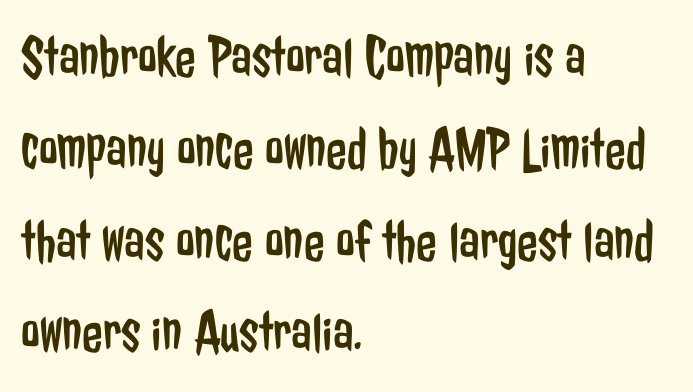
The image shows 60 px regular-weight, condensed sans-serif type, upright; set left-aligned, normal line spacing (1.53x), normal letter spacing, not underlined; low stroke contrast and a medium x-height.
